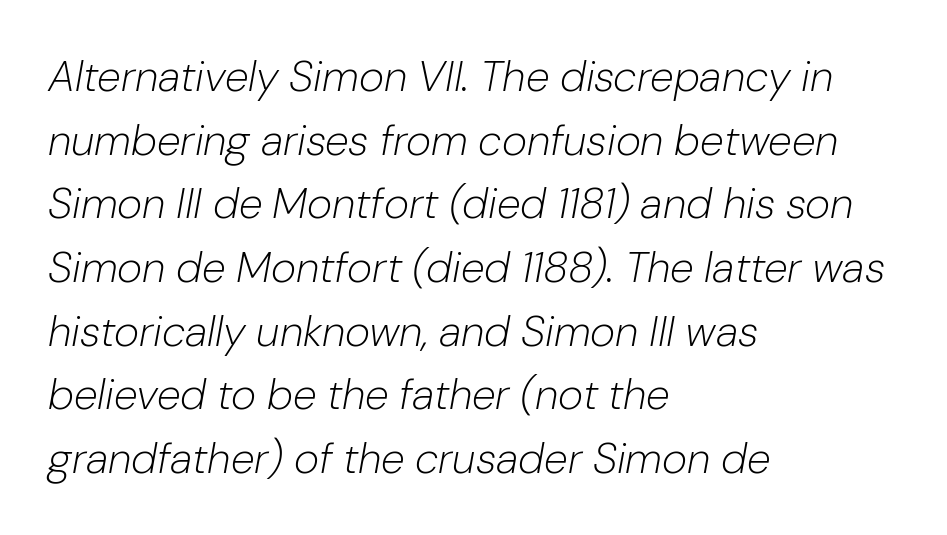
A typesetter would call this zero additional tracking. A normal amount of white space separates one row of letters from the next. Has an underline been added? It has not. Reading down the block, your eye returns to a fixed left position each line. The cut favours lightness, reaching ordinary text weight at its darkest. In terms of posture, this sample is oblique.
